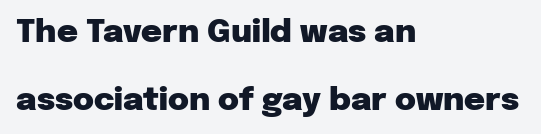
The image shows 32 px heavy sans-serif type, upright; set left-aligned, loose line spacing (2.12x), normal letter spacing, not underlined; low stroke contrast and a medium x-height.
